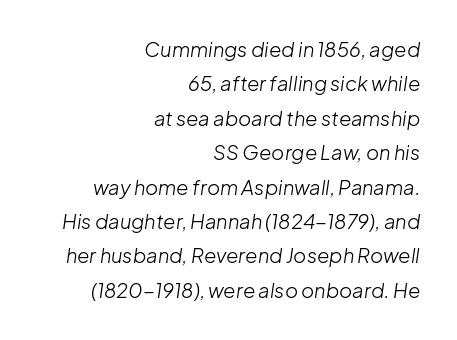
{"italic": "yes", "lean": "right", "slant_degrees": 8, "bold": "no", "underline": "no", "align": "right", "line_spacing_ratio": 1.72, "letter_spacing": "normal", "letter_spacing_em": 0.0, "glyph_px": 20}
